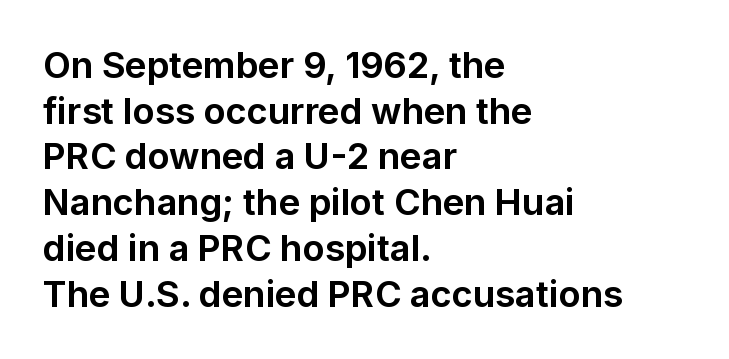
Look at the tracking — it's just the regular setting, nothing added. The glyphs are unaccompanied by any horizontal stroke below them. These lines are rendered in a variable-pitch font. The passage is arranged the way most books set body copy — flush left. Posture: straight, roman, zero tilt.
